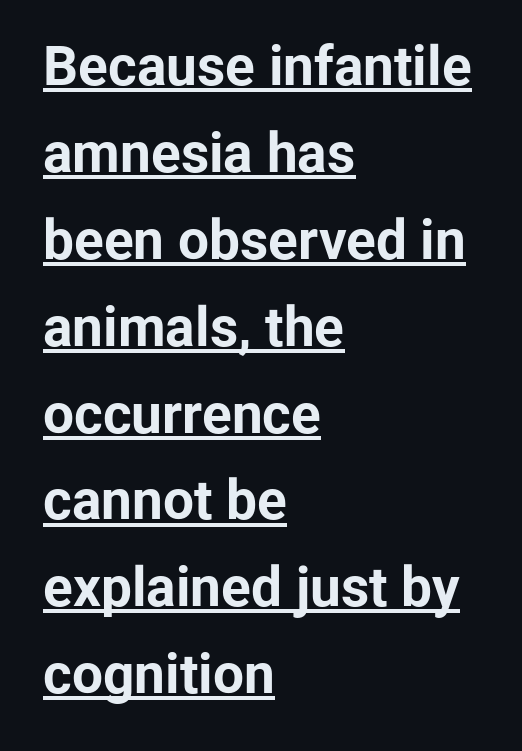
Q: Is the text bold? A: Yes.
Q: Is the text italic (slanted)? A: No, it is upright.
Q: Is the typeface a serif or a sans-serif typeface? A: Sans-serif.
Q: Is the text underlined? A: Yes.
Q: How is the paragraph aligned? A: Left-aligned.
Q: Is the spacing between letters normal or unusually wide? A: Normal.
Q: Is the spacing between lines tight, normal or loose? A: Normal.
Q: Width (condensed, normal, or wide)? A: Normal.
Q: Stroke contrast? A: Low.
Q: x-height? A: Medium.
Q: Monospaced? A: No.
